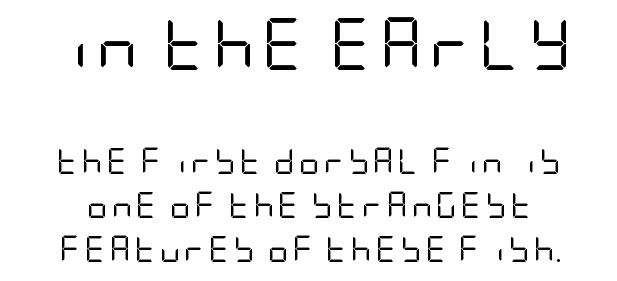
The image shows 52 px regular-weight, condensed sans-serif type, upright; set normal line spacing (1.7x), not underlined; the first (top) block is 2.0x larger; low stroke contrast and a large x-height.
